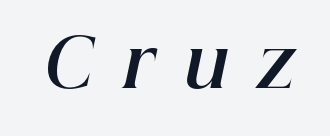
{"italic": "yes", "lean": "right", "slant_degrees": 12, "bold": "yes", "weight": "bold", "width": "normal", "stroke_contrast": "high", "x_height": "medium", "monospaced": "no", "underline": "no", "letter_spacing": "wide", "letter_spacing_em": 0.44, "glyph_px": 67}
